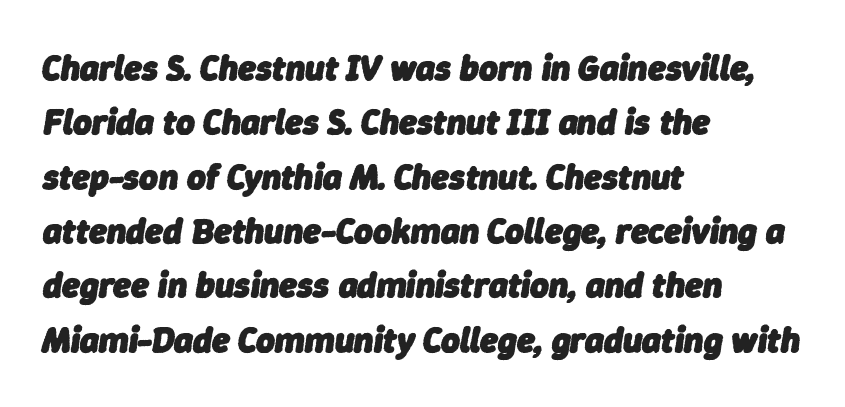
Glyph-to-glyph distance matches everyday printed text. Normally led — the rows are evenly, conventionally spaced. These lines stack with their left ends in a neat column. You'd pick this weight for a headline — it's a proper bold.
